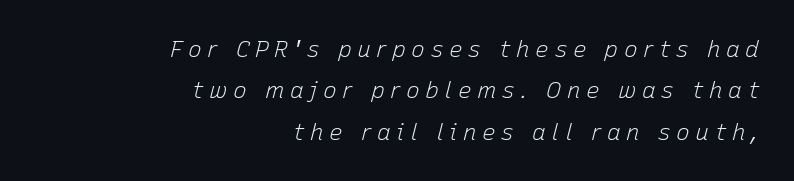
Q: Is the text bold? A: No.
Q: Is the text italic (slanted)? A: Yes, it leans right by about 15 degrees.
Q: Is the text underlined? A: No.
Q: How is the paragraph aligned? A: Right-aligned.
Q: Is the spacing between letters normal or unusually wide? A: Unusually wide.
